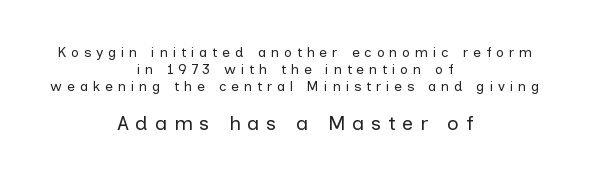
A typesetter would mark this as roman, not italic. The block sitting lower on the canvas is the one with enlarged characters. No letter is thick-stroked: the sample isn't bold. Glance below the letters and you will spot only blank space. Does extra space separate the letters? Yes, quite a lot of it.
